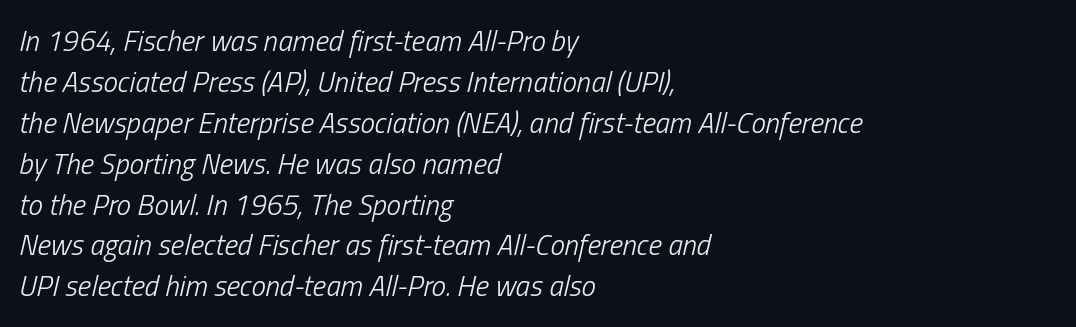
Q: Is the text bold? A: No.
Q: Is the text italic (slanted)? A: Yes, it leans right by about 13 degrees.
Q: Is the text underlined? A: No.
Q: How is the paragraph aligned? A: Left-aligned.
Q: Is the spacing between letters normal or unusually wide? A: Normal.
Q: Is the spacing between lines tight, normal or loose? A: Normal.
Q: Width (condensed, normal, or wide)? A: Condensed.
Q: Stroke contrast? A: Low.
Q: x-height? A: Medium.
Q: Monospaced? A: No.
